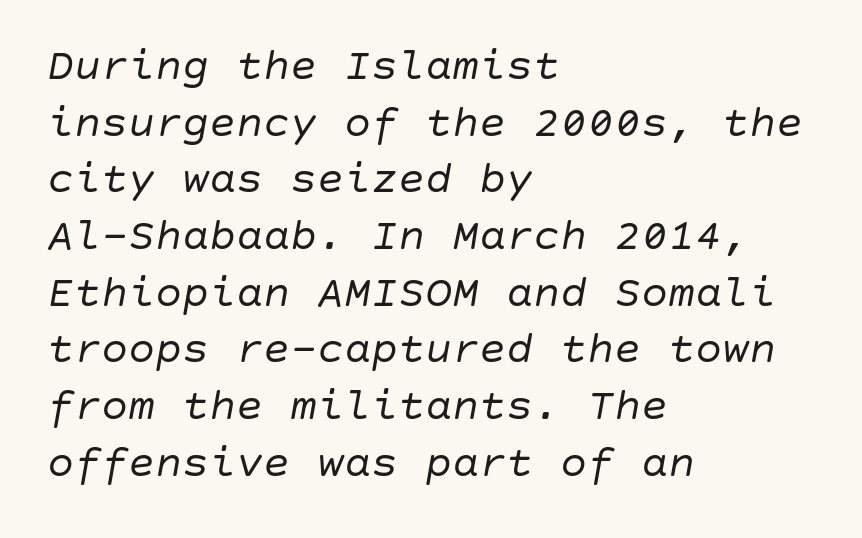
{"italic": "yes", "lean": "right", "slant_degrees": 10, "bold": "no", "weight": "regular", "width": "normal", "stroke_contrast": "low", "x_height": "large", "underline": "no", "align": "left", "line_spacing": "normal", "line_spacing_ratio": 1.26, "letter_spacing": "normal", "letter_spacing_em": 0.0, "glyph_px": 45}
